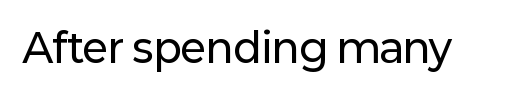
{"serif": "no", "italic": "no", "width": "normal", "stroke_contrast": "low", "x_height": "medium", "monospaced": "no", "underline": "no", "letter_spacing": "normal", "letter_spacing_em": 0.0, "glyph_px": 40}
